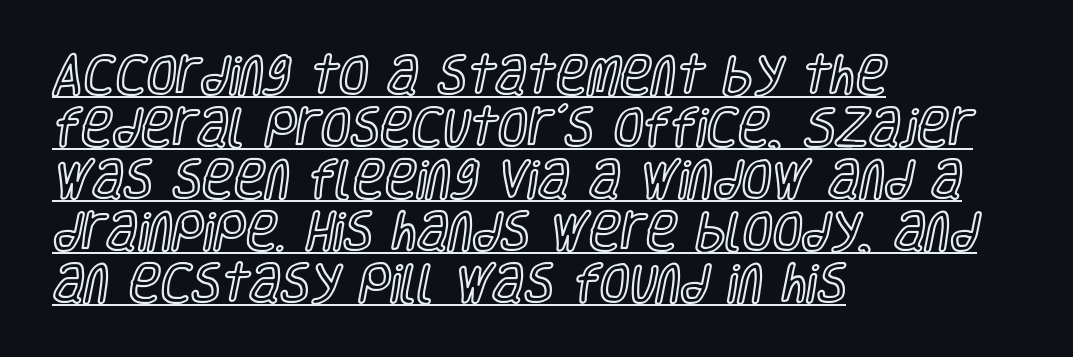
Q: Is the text italic (slanted)? A: Yes.
Q: Is the text underlined? A: Yes.
Q: How is the paragraph aligned? A: Left-aligned.
Q: Is the spacing between letters normal or unusually wide? A: Normal.
Q: Width (condensed, normal, or wide)? A: Condensed.
Q: x-height? A: Large.
Q: Monospaced? A: No.
